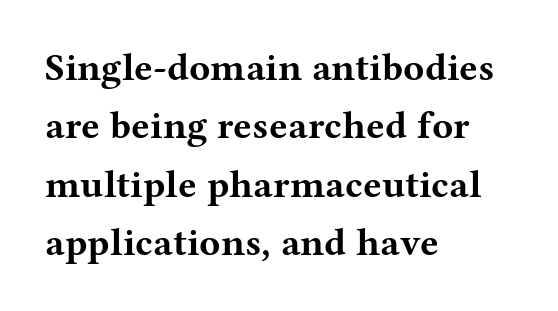
{"serif": "yes", "italic": "no", "bold": "yes", "weight": "bold", "width": "wide", "stroke_contrast": "medium", "x_height": "medium", "monospaced": "no", "underline": "no", "align": "left", "line_spacing": "normal", "line_spacing_ratio": 1.5, "letter_spacing": "normal", "letter_spacing_em": 0.0, "glyph_px": 39}
